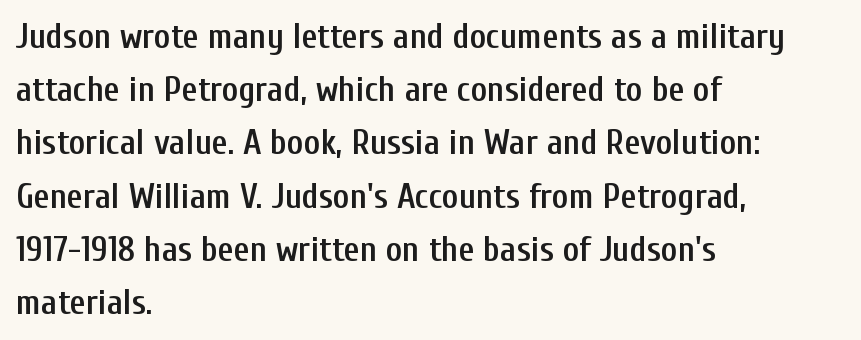
{"serif": "no", "italic": "no", "bold": "semi", "weight": "semibold", "width": "condensed", "stroke_contrast": "low", "x_height": "medium", "monospaced": "no", "underline": "no", "align": "left", "line_spacing": "normal", "line_spacing_ratio": 1.52, "letter_spacing": "normal", "letter_spacing_em": 0.0, "glyph_px": 35}
